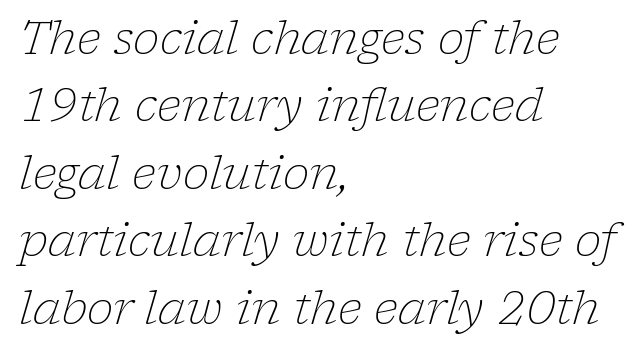
Letterform terminals end in serifs throughout the passage. Only glyphs here, with clear space below each row. Is this a fixed-width face? No — the glyphs have proportional, varying widths. Letter spacing: default. Line beginnings align vertically; line endings do not.
